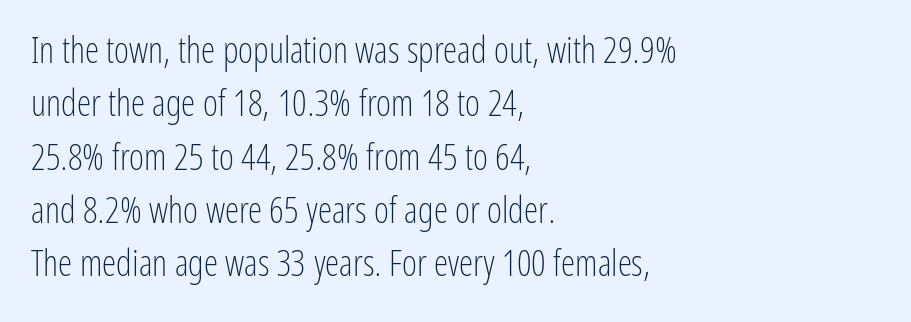
{"serif": "no", "italic": "no", "bold": "no", "weight": "light", "width": "condensed", "stroke_contrast": "low", "x_height": "medium", "monospaced": "no", "underline": "no", "align": "left", "line_spacing": "normal", "line_spacing_ratio": 1.48, "letter_spacing": "normal", "letter_spacing_em": 0.0, "glyph_px": 36}
